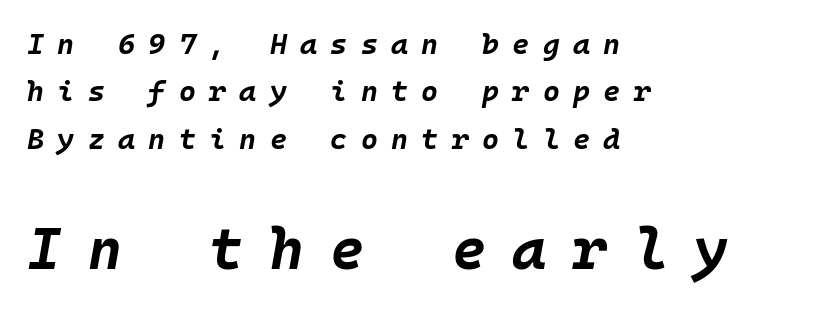
{"italic": "yes", "lean": "right", "slant_degrees": 10, "bold": "yes", "weight": "bold", "width": "normal", "stroke_contrast": "low", "x_height": "large", "monospaced": "yes", "underline": "no", "align": "left", "line_spacing": "normal", "line_spacing_ratio": 1.63, "letter_spacing": "wide", "letter_spacing_em": 0.46, "larger_block": "second", "size_ratio": 2.0, "glyph_px": 58}
